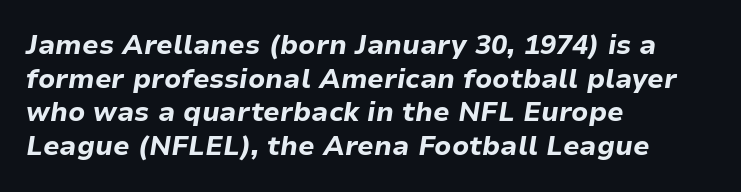
{"italic": "yes", "lean": "right", "slant_degrees": 9, "bold": "yes", "underline": "no", "align": "left", "line_spacing": "normal", "line_spacing_ratio": 1.25, "letter_spacing": "normal", "letter_spacing_em": 0.0, "glyph_px": 27}
